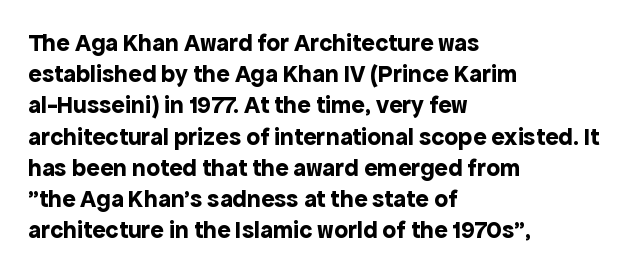
{"italic": "no", "bold": "yes", "underline": "no", "align": "left", "line_spacing": "normal", "line_spacing_ratio": 1.25, "letter_spacing": "normal", "letter_spacing_em": 0.0, "glyph_px": 25}
